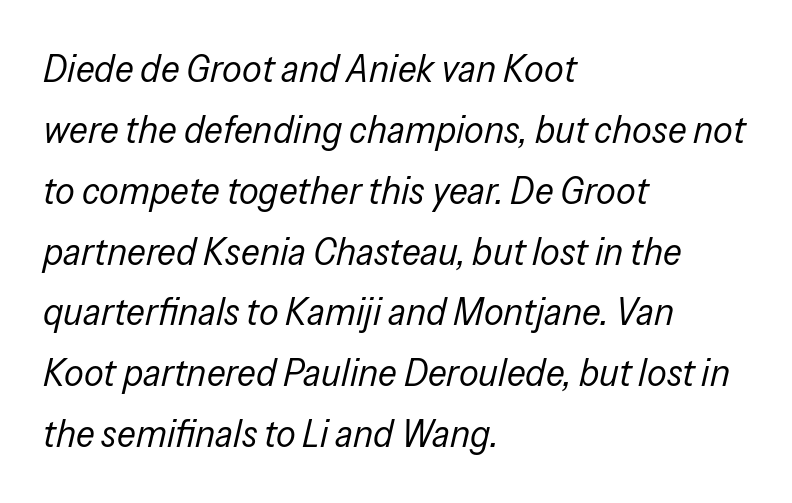
The image shows 39 px regular-weight, condensed type, italic (leaning right); set left-aligned, normal line spacing (1.56x), normal letter spacing, not underlined; low stroke contrast and a medium x-height.
